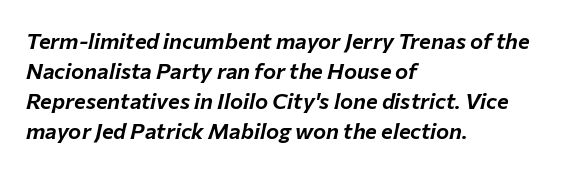
Q: Is the text italic (slanted)? A: Yes, it leans right by about 12 degrees.
Q: Is the text underlined? A: No.
Q: How is the paragraph aligned? A: Left-aligned.
Q: Is the spacing between letters normal or unusually wide? A: Normal.
Q: Is the spacing between lines tight, normal or loose? A: Normal.
